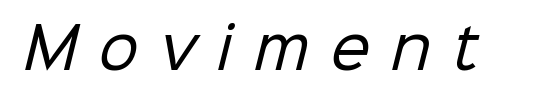
{"serif": "no", "bold": "no", "weight": "regular", "width": "normal", "stroke_contrast": "low", "x_height": "medium", "monospaced": "no", "underline": "no", "letter_spacing": "wide", "letter_spacing_em": 0.38, "glyph_px": 56}
